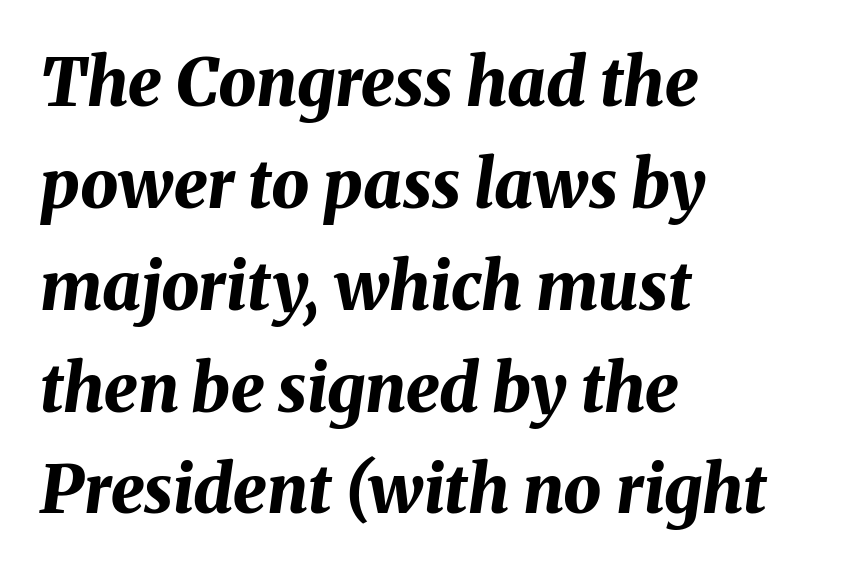
Q: Is the text bold? A: Yes.
Q: Is the text italic (slanted)? A: Yes, it leans right by about 8 degrees.
Q: Is the text underlined? A: No.
Q: How is the paragraph aligned? A: Left-aligned.
Q: Is the spacing between letters normal or unusually wide? A: Normal.
Q: Is the spacing between lines tight, normal or loose? A: Normal.
Q: Width (condensed, normal, or wide)? A: Normal.
Q: Stroke contrast? A: Medium.
Q: x-height? A: Medium.
Q: Monospaced? A: No.
